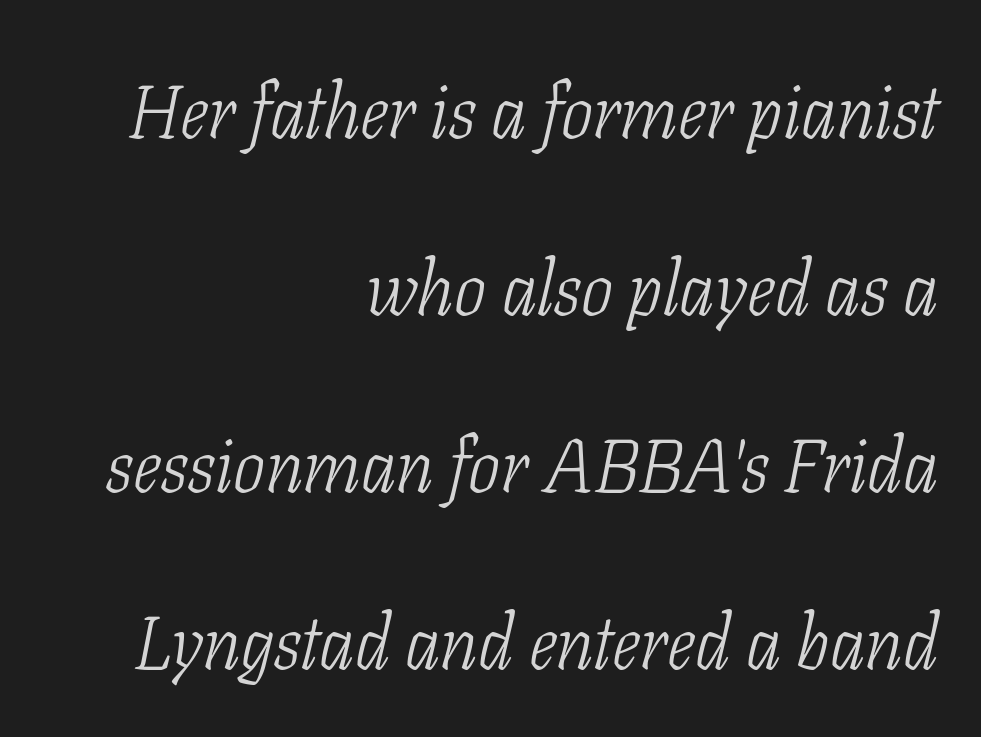
Q: Is the text bold? A: No.
Q: Is the text italic (slanted)? A: Yes, it leans right by about 11 degrees.
Q: Is the typeface a serif or a sans-serif typeface? A: Serif.
Q: Is the text underlined? A: No.
Q: How is the paragraph aligned? A: Right-aligned.
Q: Is the spacing between letters normal or unusually wide? A: Normal.
Q: Is the spacing between lines tight, normal or loose? A: Loose.
Q: Width (condensed, normal, or wide)? A: Condensed.
Q: Stroke contrast? A: Low.
Q: x-height? A: Medium.
Q: Monospaced? A: No.
